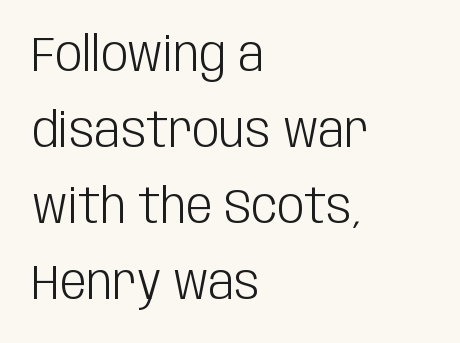
The image shows 48 px light, condensed sans-serif type, upright; set left-aligned, normal line spacing (1.58x), normal letter spacing, not underlined; low stroke contrast and a large x-height.
